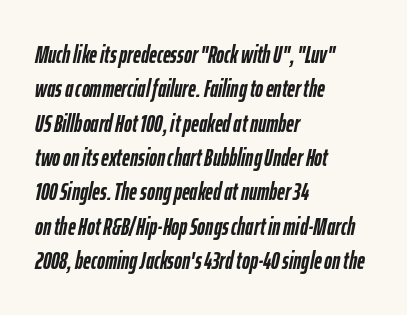
{"italic": "yes", "lean": "right", "slant_degrees": 12, "bold": "yes", "underline": "no", "align": "left", "line_spacing": "normal", "line_spacing_ratio": 1.43, "letter_spacing": "normal", "letter_spacing_em": 0.0, "glyph_px": 24}
